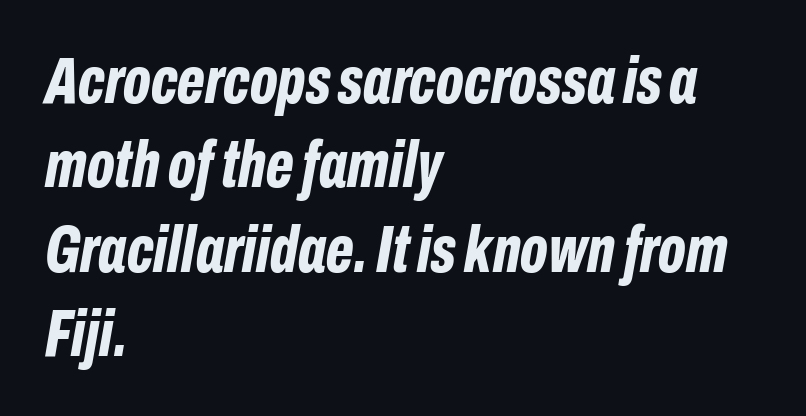
The image shows 66 px bold, condensed type, italic (leaning right); set left-aligned, normal line spacing (1.28x), normal letter spacing, not underlined; low stroke contrast and a medium x-height.
